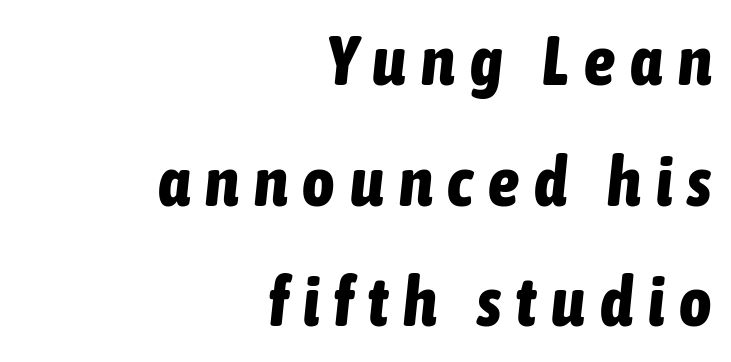
Q: Is the text bold? A: Yes.
Q: Is the text italic (slanted)? A: Yes, it leans right by about 6 degrees.
Q: Is the text underlined? A: No.
Q: How is the paragraph aligned? A: Right-aligned.
Q: Is the spacing between letters normal or unusually wide? A: Unusually wide.
Q: Width (condensed, normal, or wide)? A: Condensed.
Q: Stroke contrast? A: Low.
Q: x-height? A: Medium.
Q: Monospaced? A: No.
